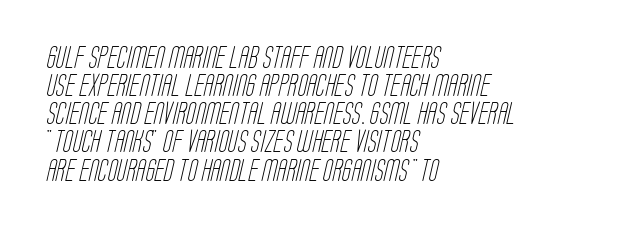
Q: Is the text bold? A: No.
Q: Is the text underlined? A: No.
Q: How is the paragraph aligned? A: Left-aligned.
Q: Is the spacing between letters normal or unusually wide? A: Normal.
Q: Is the spacing between lines tight, normal or loose? A: Normal.
